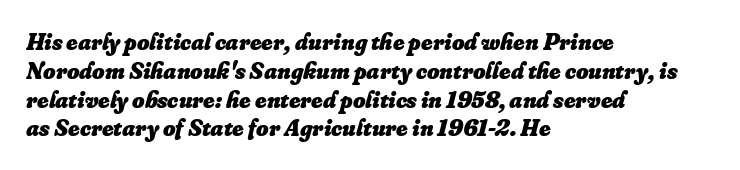
The image shows 24 px bold type, italic (leaning right); set left-aligned, line spacing 1.2x, normal letter spacing, not underlined.
